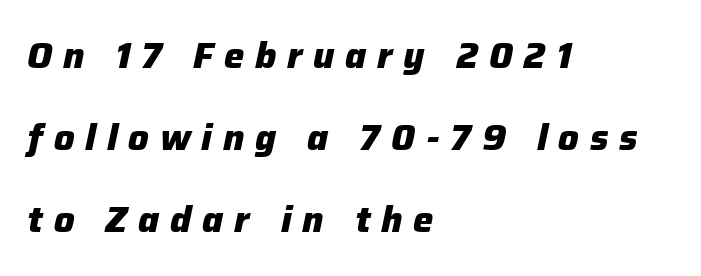
{"italic": "yes", "lean": "right", "slant_degrees": 12, "bold": "yes", "weight": "heavy", "width": "normal", "stroke_contrast": "low", "x_height": "medium", "monospaced": "no", "underline": "no", "align": "left", "line_spacing": "loose", "line_spacing_ratio": 2.28, "letter_spacing": "wide", "letter_spacing_em": 0.3, "glyph_px": 36}
